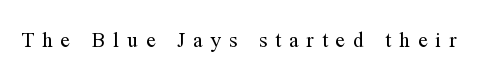
Substantial extra tracking has been applied to these lines. Italic: no, the glyphs are upright roman. Check the space under the baseline: it is left empty. Weight: regular or lighter.
